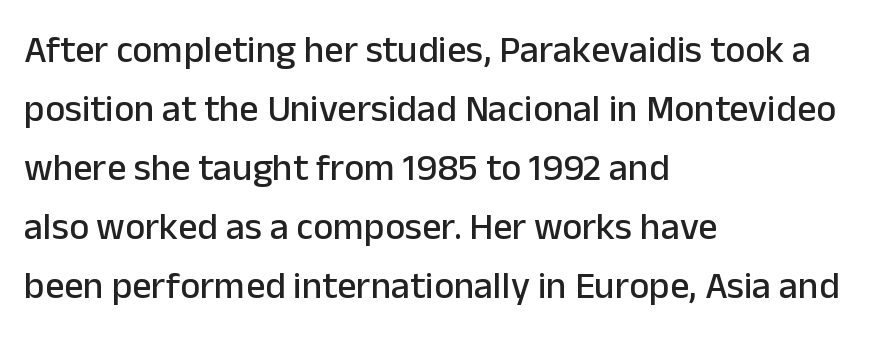
{"serif": "no", "italic": "no", "width": "normal", "stroke_contrast": "low", "x_height": "medium", "monospaced": "no", "underline": "no", "align": "left", "line_spacing": "normal", "line_spacing_ratio": 1.55, "letter_spacing": "normal", "letter_spacing_em": 0.0, "glyph_px": 38}
